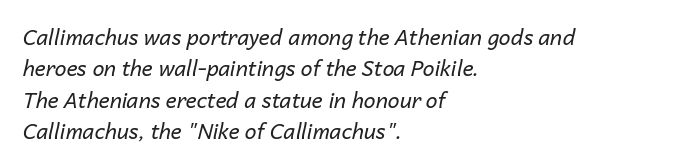
{"italic": "yes", "lean": "right", "slant_degrees": 14, "bold": "no", "underline": "no", "align": "left", "line_spacing": "normal", "line_spacing_ratio": 1.49, "letter_spacing": "normal", "letter_spacing_em": 0.0, "glyph_px": 21}
